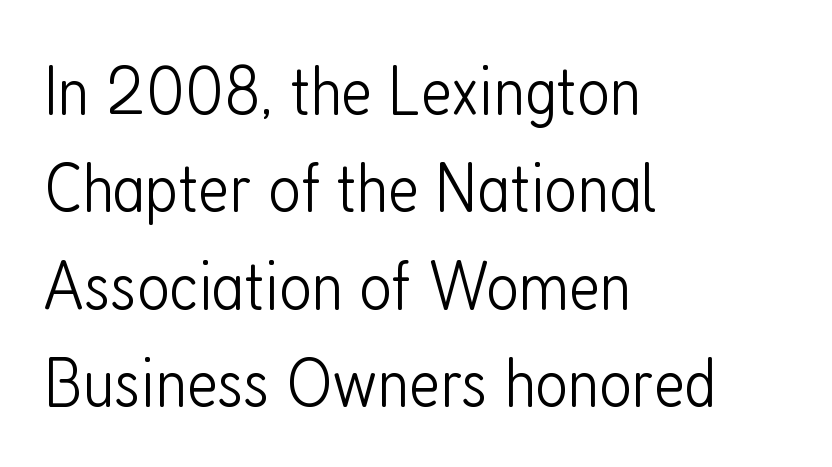
{"serif": "no", "italic": "no", "bold": "no", "weight": "light", "width": "condensed", "stroke_contrast": "low", "x_height": "medium", "monospaced": "no", "underline": "no", "align": "left", "line_spacing": "normal", "line_spacing_ratio": 1.37, "letter_spacing": "normal", "letter_spacing_em": 0.0, "glyph_px": 71}
